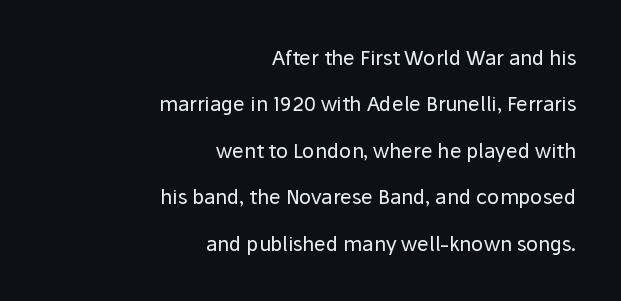
{"italic": "no", "bold": "no", "underline": "no", "align": "right", "line_spacing": "loose", "line_spacing_ratio": 2.32, "letter_spacing": "normal", "letter_spacing_em": 0.0, "glyph_px": 20}
